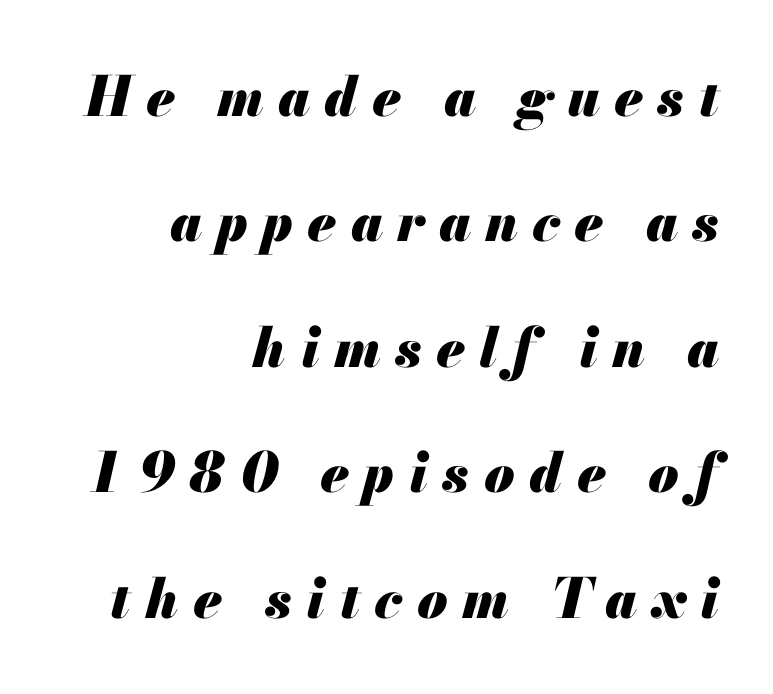
The image shows 55 px heavy type, italic (leaning right); set right-aligned, loose line spacing (2.28x), unusually wide letter spacing (+0.26 em), not underlined; medium stroke contrast and a small x-height.
